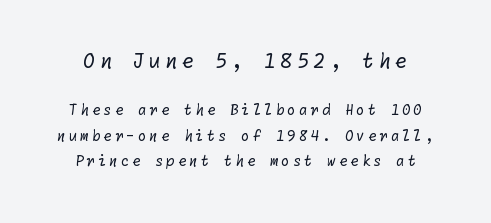
The image shows 20 px text type; set line spacing 1.82x, unusually wide letter spacing (+0.2 em), not underlined; the first (top) block is 1.43x larger.
